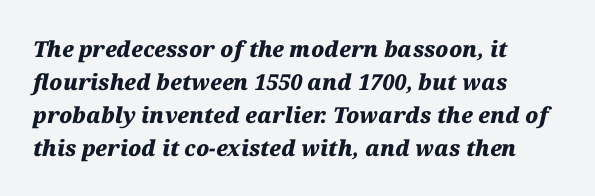
{"italic": "yes", "lean": "right", "slant_degrees": 12, "bold": "yes", "underline": "no", "align": "left", "line_spacing": "normal", "line_spacing_ratio": 1.5, "letter_spacing": "normal", "letter_spacing_em": 0.0, "glyph_px": 22}
